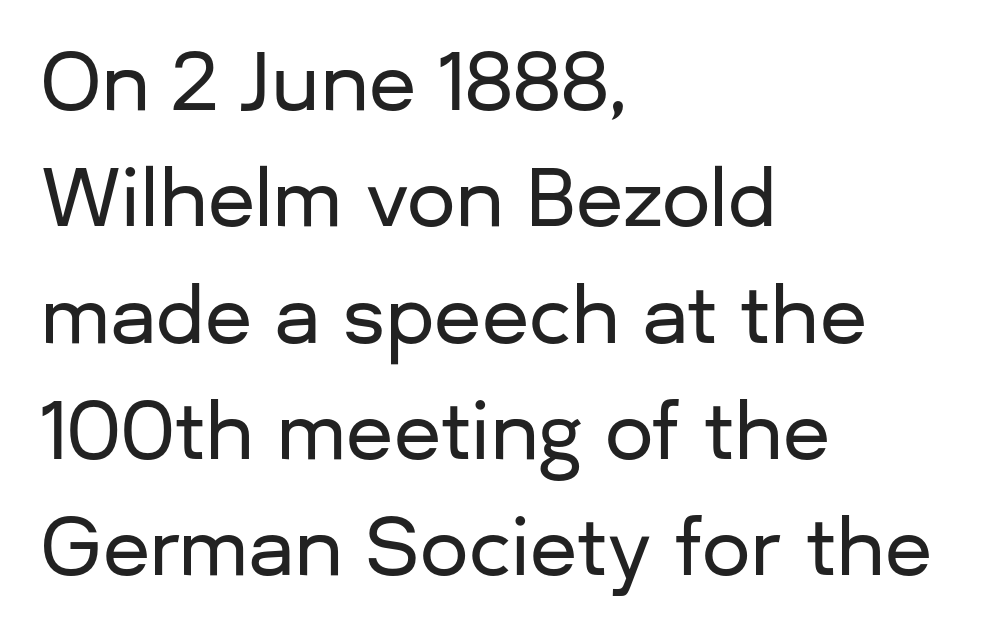
A typesetter would mark this as roman, not italic. Varying glyph widths throughout — classic text-font behaviour. Glance below the letters and you will spot only blank space. What's the leading like? Ordinary, nothing unusual.
